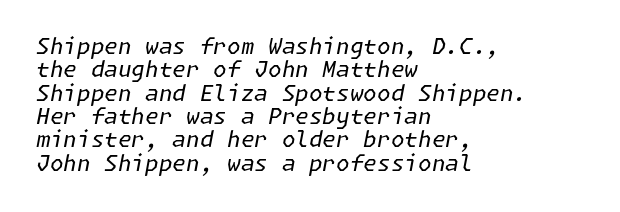
If you measured baseline to baseline, you'd find a short distance. A student would call this left alignment; a typographer would say flush left, rag right. Italic? Definitely — the glyphs are oblique. Rule under the text: the space is simply empty. There is no visible air inserted between adjacent glyphs.
